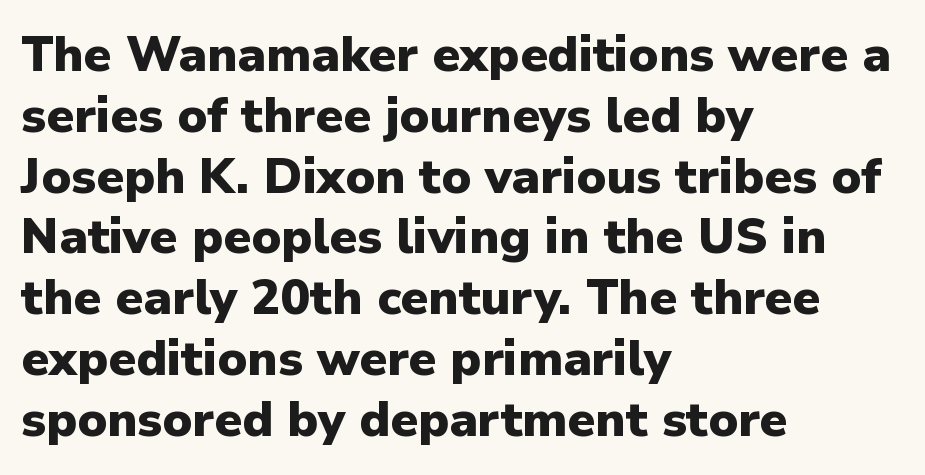
Do the characters align in a grid? No, the font is proportional. Thick stems and heavy bowls — unmistakably bold. This sample uses a sans-serif face. Compared with typical body copy, the letter spacing here is the same. Decoration check: the copy has no underline. Notice how the stems are strictly vertical — no italics here.
